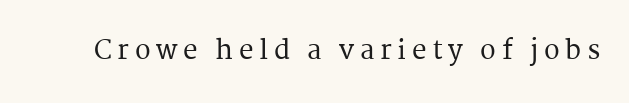
The image shows 26 px text type, upright; set unusually wide letter spacing (+0.22 em), not underlined.
